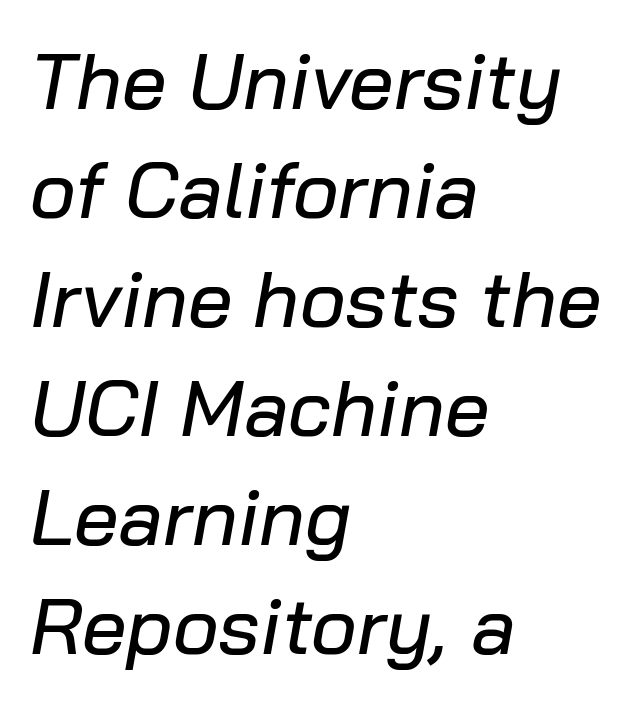
{"italic": "yes", "lean": "right", "slant_degrees": 10, "width": "normal", "stroke_contrast": "low", "x_height": "medium", "monospaced": "no", "underline": "no", "align": "left", "line_spacing": "normal", "line_spacing_ratio": 1.38, "letter_spacing": "normal", "letter_spacing_em": 0.0, "glyph_px": 79}
